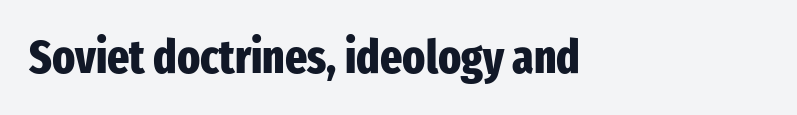
{"serif": "no", "italic": "no", "bold": "yes", "weight": "heavy", "width": "condensed", "stroke_contrast": "low", "x_height": "medium", "monospaced": "no", "underline": "no", "align": "left", "letter_spacing": "normal", "letter_spacing_em": 0.0, "glyph_px": 47}
